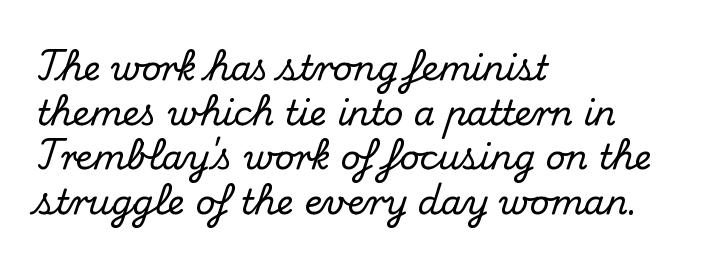
{"serif": "yes", "width": "normal", "stroke_contrast": "medium", "x_height": "small", "monospaced": "no", "underline": "no", "align": "left", "line_spacing": "normal", "line_spacing_ratio": 1.31, "letter_spacing": "normal", "letter_spacing_em": 0.0, "glyph_px": 34}
